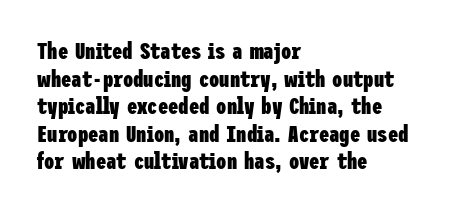
The image shows 23 px bold type, upright; set left-aligned, line spacing 1.2x, normal letter spacing, not underlined.
